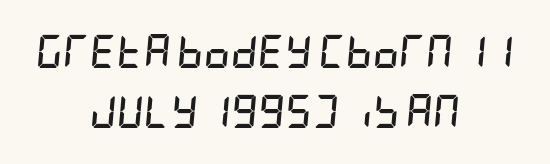
{"italic": "yes", "lean": "right", "slant_degrees": 5, "bold": "yes", "weight": "semibold", "width": "condensed", "stroke_contrast": "low", "x_height": "large", "underline": "no", "align": "center", "line_spacing_ratio": 1.83, "letter_spacing": "normal", "letter_spacing_em": 0.0, "glyph_px": 33}
